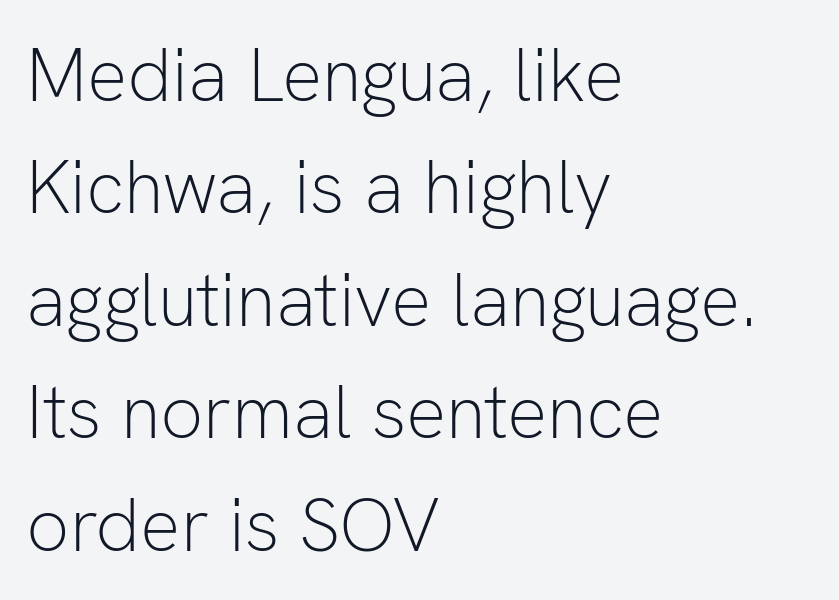
Q: Is the text bold? A: No.
Q: Is the text italic (slanted)? A: No, it is upright.
Q: Is the typeface a serif or a sans-serif typeface? A: Sans-serif.
Q: Is the text underlined? A: No.
Q: How is the paragraph aligned? A: Left-aligned.
Q: Is the spacing between letters normal or unusually wide? A: Normal.
Q: Is the spacing between lines tight, normal or loose? A: Normal.
Q: Width (condensed, normal, or wide)? A: Normal.
Q: Stroke contrast? A: Low.
Q: x-height? A: Medium.
Q: Monospaced? A: No.
